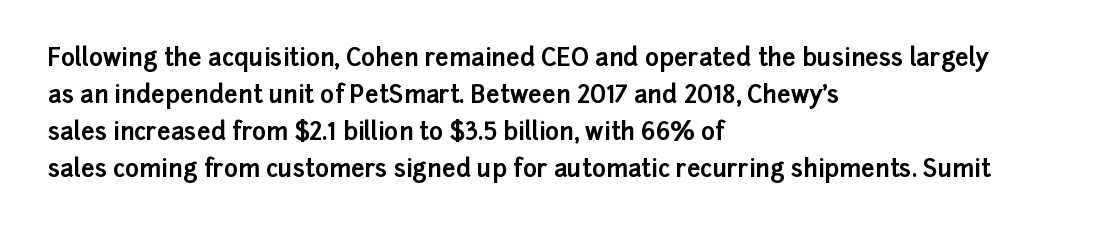
The image shows 24 px bold type, upright; set left-aligned, normal line spacing (1.54x), normal letter spacing, not underlined.
